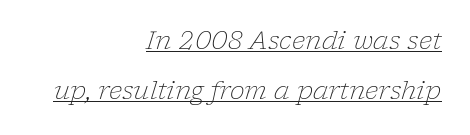
Is the letter spacing exaggerated? No — it looks like the ordinary default. How would I describe the line gaps? Wide and relaxed. The passage shown is underscored from start to finish. No letter is thick-stroked: the sample isn't bold. Yep, that's italic — everything's leaning.
